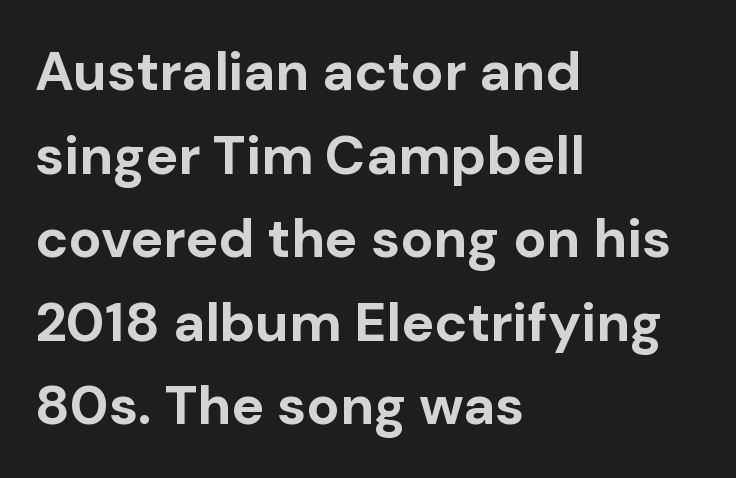
Q: Is the text bold? A: Yes.
Q: Is the text italic (slanted)? A: No, it is upright.
Q: Is the typeface a serif or a sans-serif typeface? A: Sans-serif.
Q: Is the text underlined? A: No.
Q: How is the paragraph aligned? A: Left-aligned.
Q: Is the spacing between letters normal or unusually wide? A: Normal.
Q: Is the spacing between lines tight, normal or loose? A: Normal.
Q: Width (condensed, normal, or wide)? A: Normal.
Q: Stroke contrast? A: Low.
Q: x-height? A: Medium.
Q: Monospaced? A: No.
